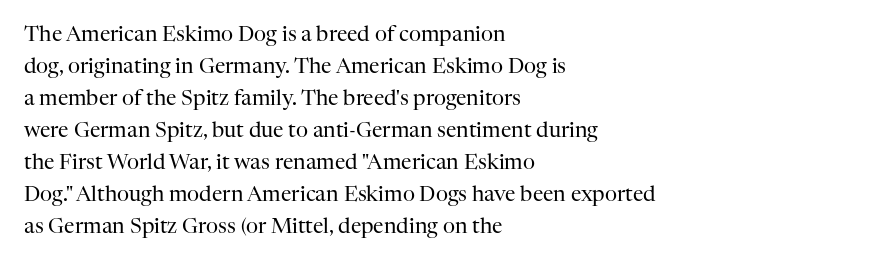
Q: Is the text bold? A: No.
Q: Is the text italic (slanted)? A: No, it is upright.
Q: Is the text underlined? A: No.
Q: How is the paragraph aligned? A: Left-aligned.
Q: Is the spacing between letters normal or unusually wide? A: Normal.
Q: Is the spacing between lines tight, normal or loose? A: Normal.
